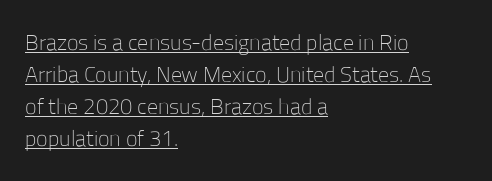
Q: Is the text bold? A: No.
Q: Is the text italic (slanted)? A: No, it is upright.
Q: Is the text underlined? A: Yes.
Q: How is the paragraph aligned? A: Left-aligned.
Q: Is the spacing between letters normal or unusually wide? A: Normal.
Q: Is the spacing between lines tight, normal or loose? A: Normal.
